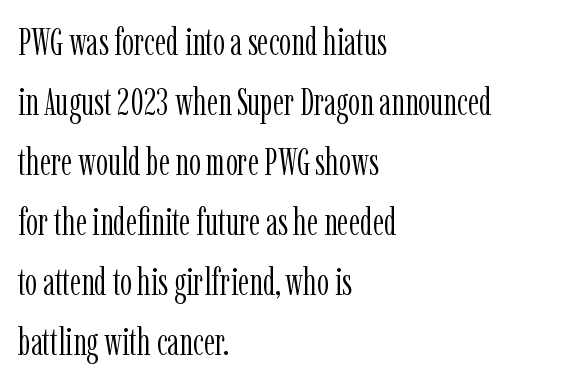
Q: Is the text bold? A: No.
Q: Is the text italic (slanted)? A: No, it is upright.
Q: Is the typeface a serif or a sans-serif typeface? A: Serif.
Q: Is the text underlined? A: No.
Q: How is the paragraph aligned? A: Left-aligned.
Q: Is the spacing between letters normal or unusually wide? A: Normal.
Q: Is the spacing between lines tight, normal or loose? A: Normal.
Q: Width (condensed, normal, or wide)? A: Condensed.
Q: Stroke contrast? A: Low.
Q: x-height? A: Medium.
Q: Monospaced? A: No.
